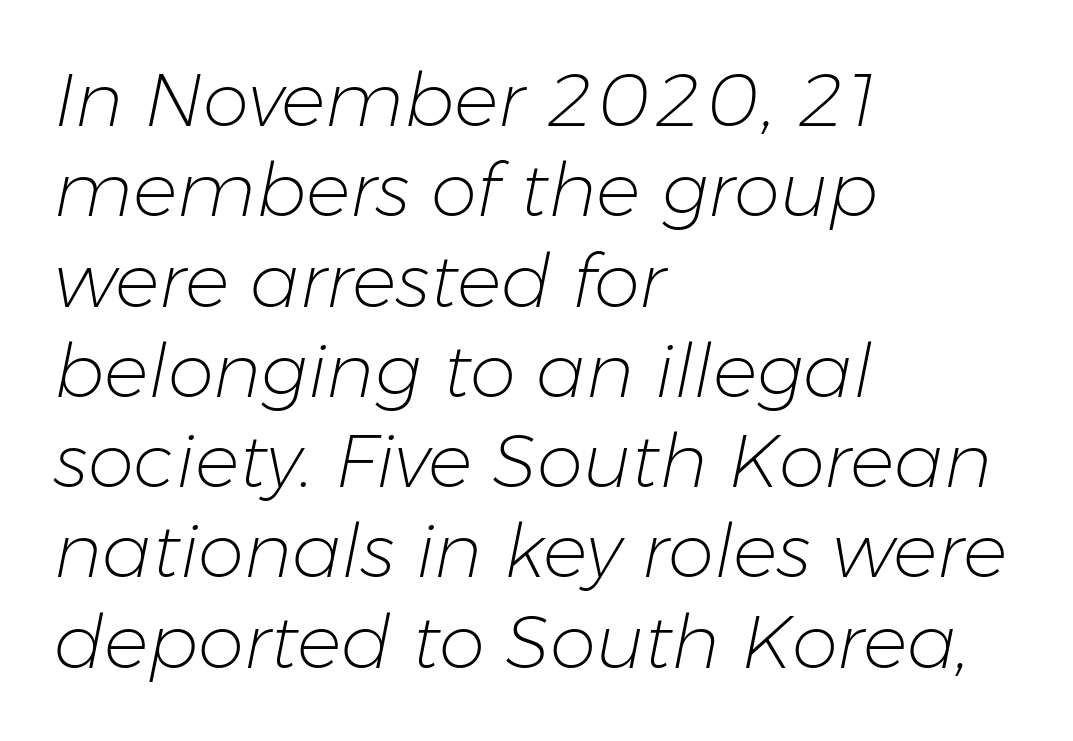
Q: Is the text bold? A: No.
Q: Is the text italic (slanted)? A: Yes, it leans right by about 11 degrees.
Q: Is the text underlined? A: No.
Q: How is the paragraph aligned? A: Left-aligned.
Q: Is the spacing between letters normal or unusually wide? A: Normal.
Q: Width (condensed, normal, or wide)? A: Normal.
Q: Stroke contrast? A: Low.
Q: x-height? A: Medium.
Q: Monospaced? A: No.
